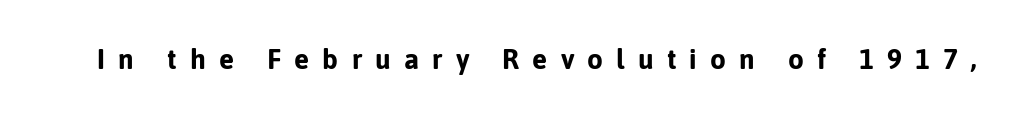
The image shows 28 px bold sans-serif type, upright; set unusually wide letter spacing (+0.47 em), not underlined; low stroke contrast and a medium x-height.
